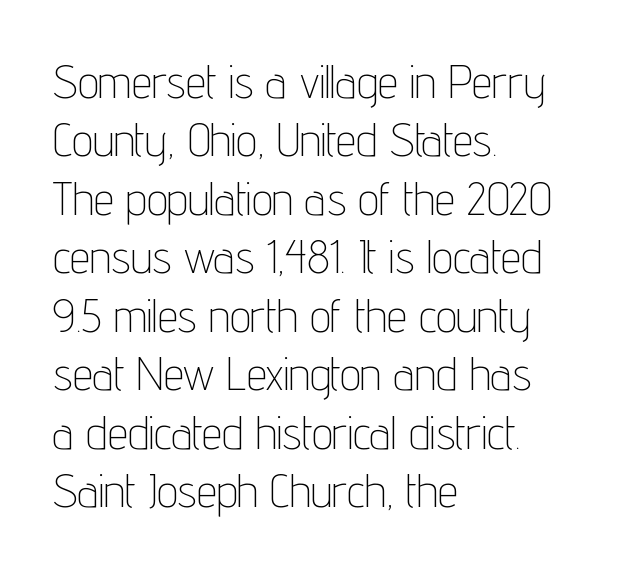
Q: Is the text bold? A: No.
Q: Is the text italic (slanted)? A: No, it is upright.
Q: Is the typeface a serif or a sans-serif typeface? A: Sans-serif.
Q: Is the text underlined? A: No.
Q: How is the paragraph aligned? A: Left-aligned.
Q: Is the spacing between letters normal or unusually wide? A: Normal.
Q: Is the spacing between lines tight, normal or loose? A: Normal.
Q: Width (condensed, normal, or wide)? A: Condensed.
Q: Stroke contrast? A: Low.
Q: x-height? A: Medium.
Q: Monospaced? A: No.
